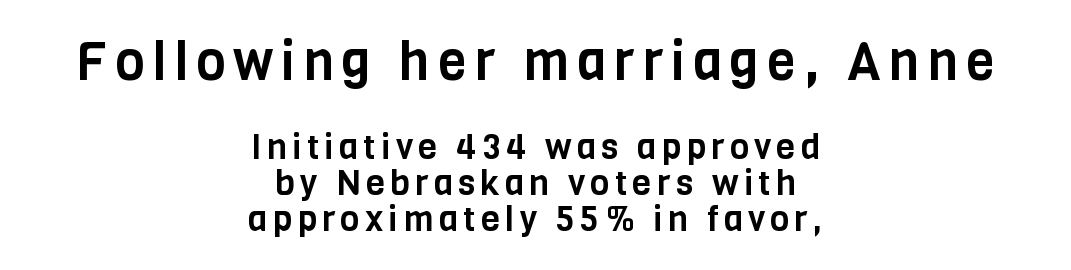
Proportional: the letters do not fall into vertical columns. Ordinary non-slanted type is in use. Each line is balanced around a shared central axis. The composition opens big and finishes small.
